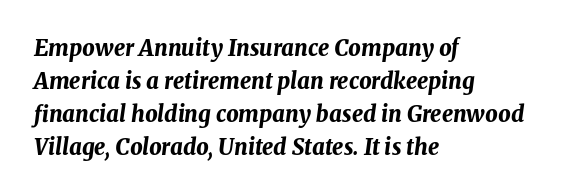
The image shows 22 px bold type, italic (leaning right); set left-aligned, normal line spacing (1.5x), normal letter spacing, not underlined.
